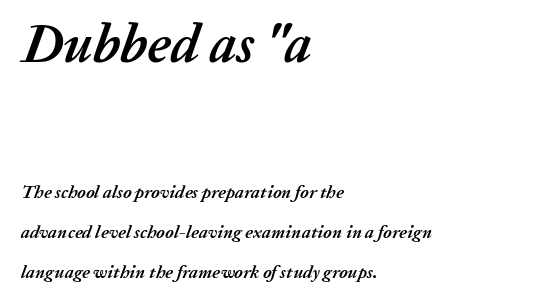
The image shows 54 px semibold type, italic (leaning right); set left-aligned, loose line spacing (2.22x), normal letter spacing, not underlined; the first (top) block is 3.0x larger; medium stroke contrast and a medium x-height.
